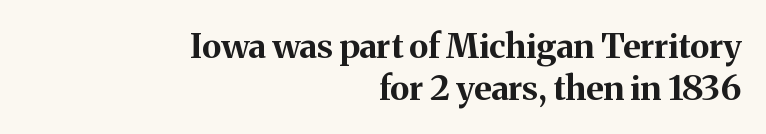
The image shows 34 px bold serif type, upright; set right-aligned, line spacing 1.23x, normal letter spacing, not underlined; medium stroke contrast and a medium x-height.
